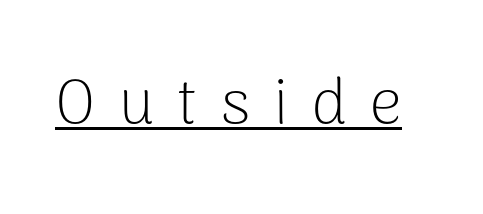
Is there an underline? Yes — a line sits under the letters. A typesetter would call this heavily tracked-out type. The letters carry no serifs — their stems end cleanly without finishing strokes. This is the regular roman posture of the typeface. You could not count columns in this text — the font is proportionally spaced.
